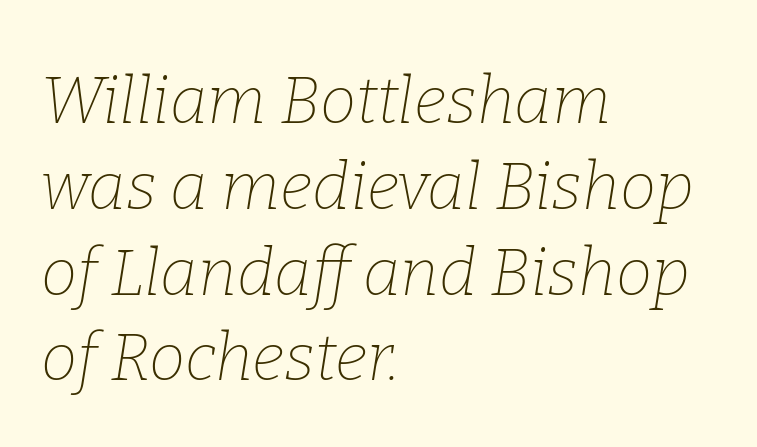
{"serif": "yes", "italic": "yes", "lean": "right", "slant_degrees": 9, "bold": "no", "weight": "thin", "width": "normal", "stroke_contrast": "low", "x_height": "medium", "monospaced": "no", "underline": "no", "align": "left", "line_spacing": "normal", "line_spacing_ratio": 1.32, "letter_spacing": "normal", "letter_spacing_em": 0.0, "glyph_px": 65}
